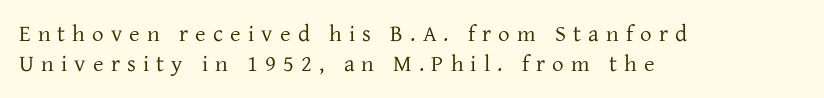
The words here are not underlined. The passage shown has open, widely tracked lettering throughout. Caption: face not bold, strokes unweighted. The letters stand straight up with perfectly vertical stems. The leading is moderate, giving the passage an even texture. Line starts are locked; line ends wander.
